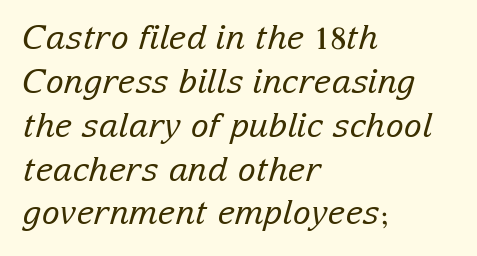
The image shows 34 px regular-weight serif type, italic (leaning right); set left-aligned, normal line spacing (1.29x), normal letter spacing, not underlined; low stroke contrast and a medium x-height.
